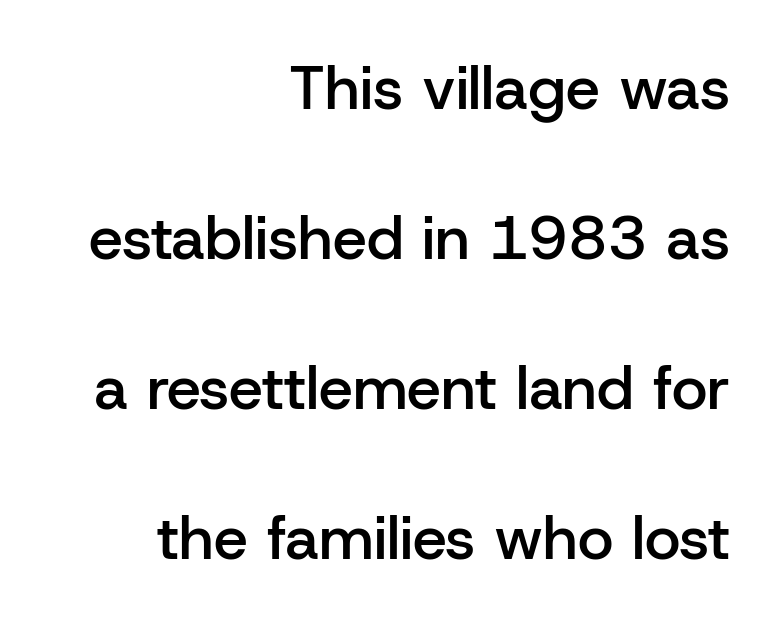
Grotesque or geometric, the face here clearly has no serifs. The compositor pushed each line to the right boundary. The characters look somewhat weighty, a semibold short of true bold. Compared with typical body copy, the letter spacing here is the same. Has an underline been added? It has not. The rendering uses natural spacing where letterforms have individual widths.
